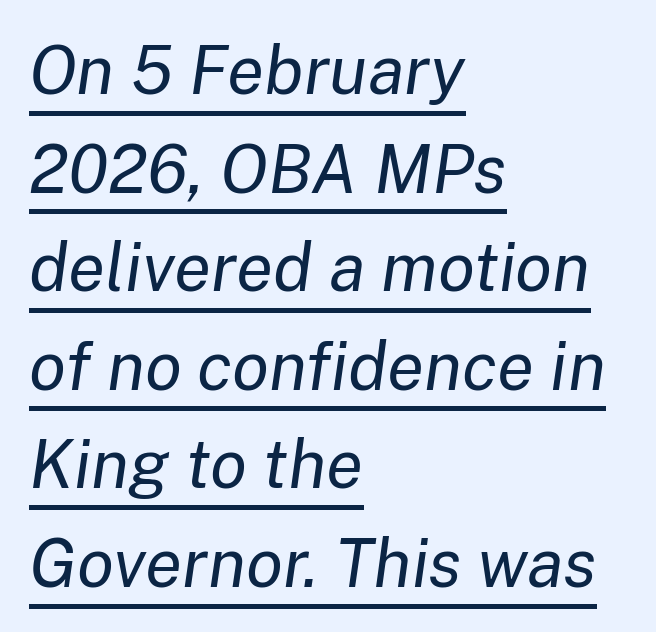
The image shows 68 px regular-weight type, italic (leaning right); set left-aligned, normal line spacing (1.45x), normal letter spacing, underlined; low stroke contrast and a medium x-height.
